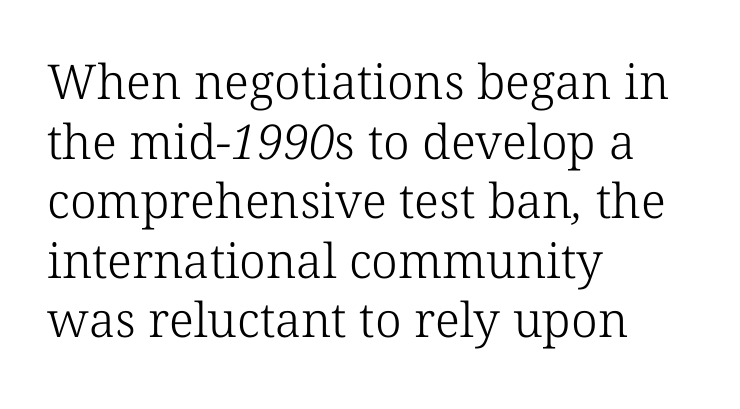
The image shows 48 px light serif type; set left-aligned, line spacing 1.24x, normal letter spacing, not underlined; low stroke contrast and a medium x-height.
